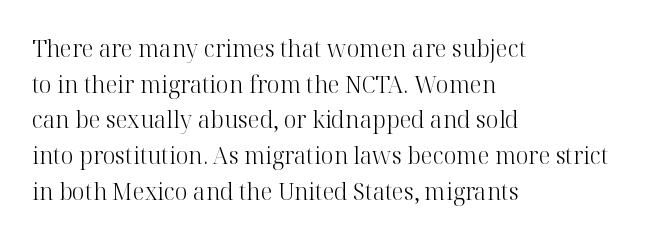
Baseline-to-baseline distance is the conventional proportion of letter height. The passage is arranged the way most books set body copy — flush left. The glyphs are unaccompanied by any horizontal stroke below them. The gaps between neighbouring characters are ordinary and unremarkable.
